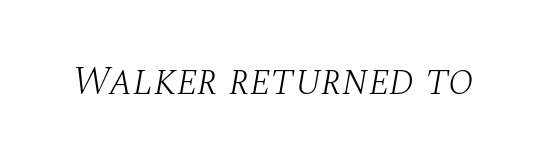
{"serif": "yes", "italic": "yes", "lean": "right", "slant_degrees": 10, "bold": "no", "weight": "light", "width": "normal", "stroke_contrast": "medium", "x_height": "large", "monospaced": "no", "underline": "no", "letter_spacing": "normal", "letter_spacing_em": 0.0, "glyph_px": 42}
